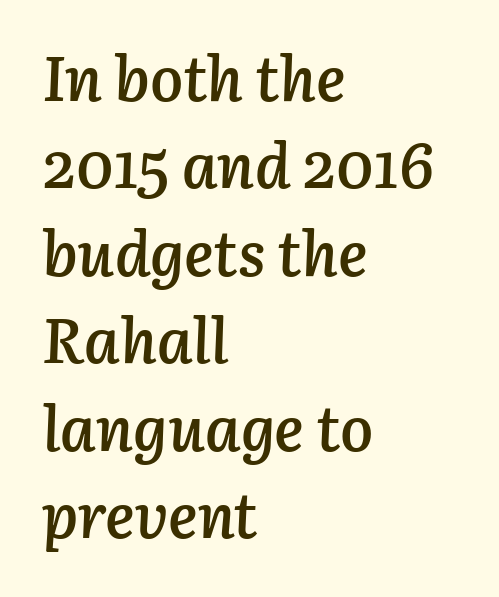
Q: Is the text bold? A: Semi-bold.
Q: Is the text italic (slanted)? A: Yes, it leans right by about 3 degrees.
Q: Is the text underlined? A: No.
Q: How is the paragraph aligned? A: Left-aligned.
Q: Is the spacing between letters normal or unusually wide? A: Normal.
Q: Is the spacing between lines tight, normal or loose? A: Normal.
Q: Width (condensed, normal, or wide)? A: Normal.
Q: Stroke contrast? A: Low.
Q: x-height? A: Medium.
Q: Monospaced? A: No.
